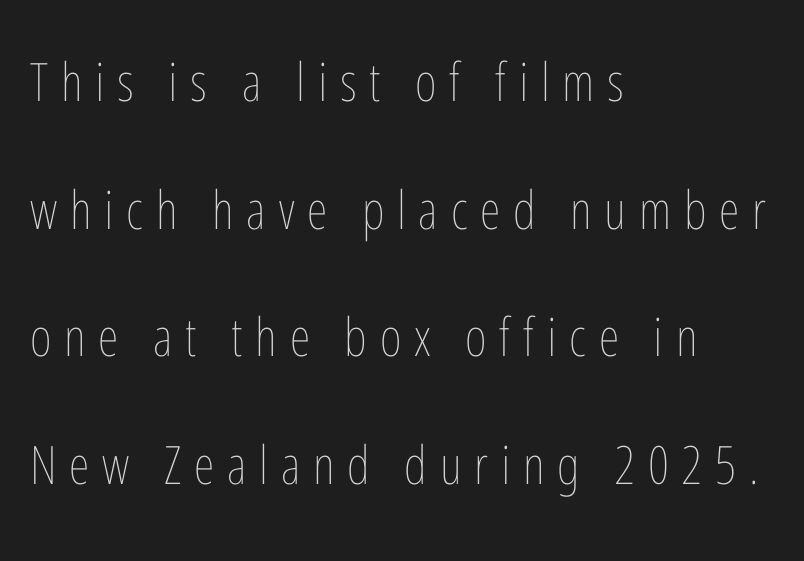
The image shows 53 px thin, condensed type, upright; set left-aligned, loose line spacing (2.41x), unusually wide letter spacing (+0.24 em), not underlined; low stroke contrast and a medium x-height.
